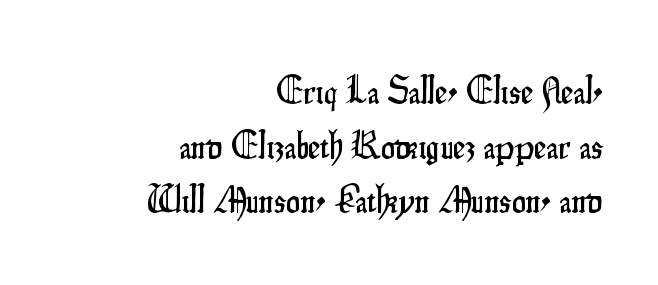
Unmarked baselines from the first word to the last. Looks like regular typesetting: each glyph gets only the width it needs. What stands out about the letter spacing? Nothing — it is the standard amount. The compositor pushed each line to the right boundary.
